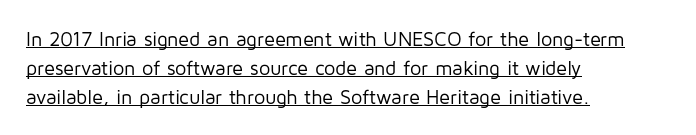
The tracking reads as untouched default to a designer's eye. The line-height multiplier appears to be the usual default. This is not heavy type; no bold has been used. What decoration does the sample have? An underline. The lines are quadded left.
